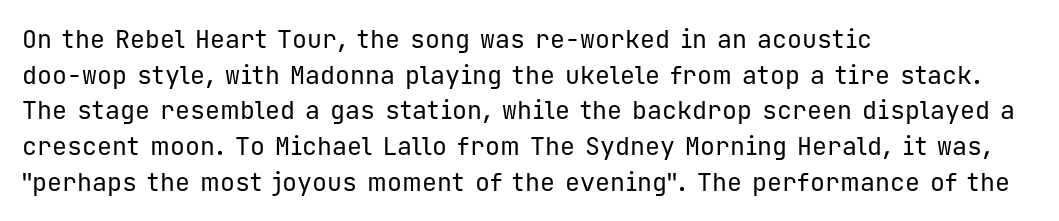
No word sits above an underline. These lines stack with their left ends in a neat column. The line-height multiplier appears to be the usual default. Ordinary non-slanted type is in use. Students, note that the glyphs here touch the page at normal intervals.
